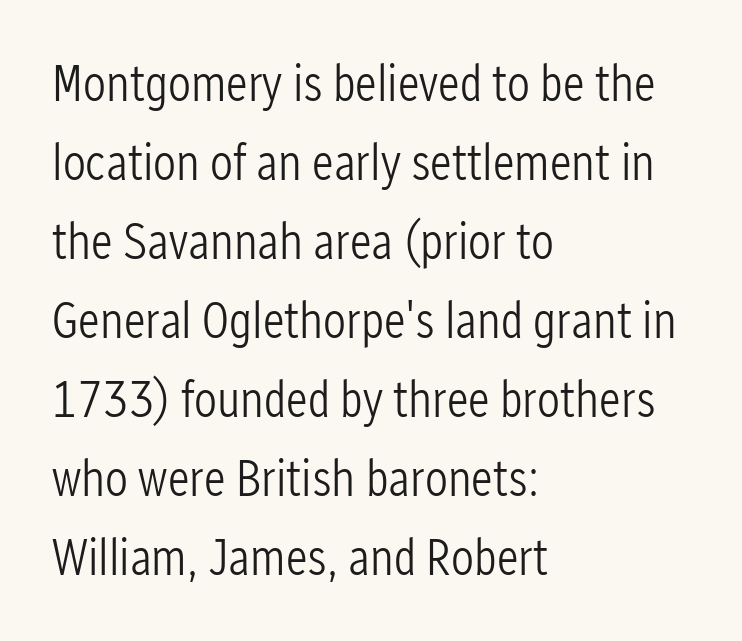
Q: Is the text bold? A: No.
Q: Is the text italic (slanted)? A: No, it is upright.
Q: Is the typeface a serif or a sans-serif typeface? A: Sans-serif.
Q: Is the text underlined? A: No.
Q: How is the paragraph aligned? A: Left-aligned.
Q: Is the spacing between letters normal or unusually wide? A: Normal.
Q: Is the spacing between lines tight, normal or loose? A: Normal.
Q: Width (condensed, normal, or wide)? A: Condensed.
Q: Stroke contrast? A: Low.
Q: x-height? A: Medium.
Q: Monospaced? A: No.
